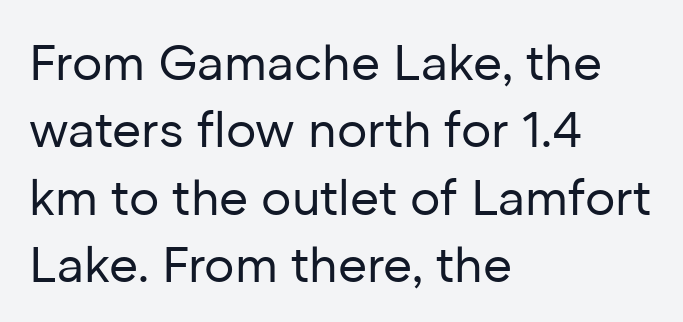
{"serif": "no", "italic": "no", "bold": "no", "weight": "regular", "width": "normal", "stroke_contrast": "low", "x_height": "medium", "monospaced": "no", "underline": "no", "align": "left", "line_spacing": "normal", "line_spacing_ratio": 1.35, "letter_spacing": "normal", "letter_spacing_em": 0.0, "glyph_px": 50}
